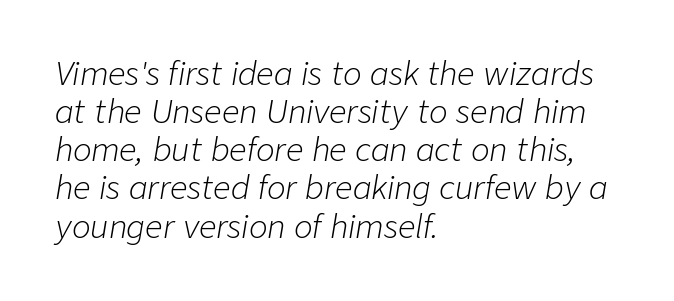
The image shows 31 px light type, italic (leaning right); set left-aligned, line spacing 1.23x, normal letter spacing, not underlined; low stroke contrast and a medium x-height.
